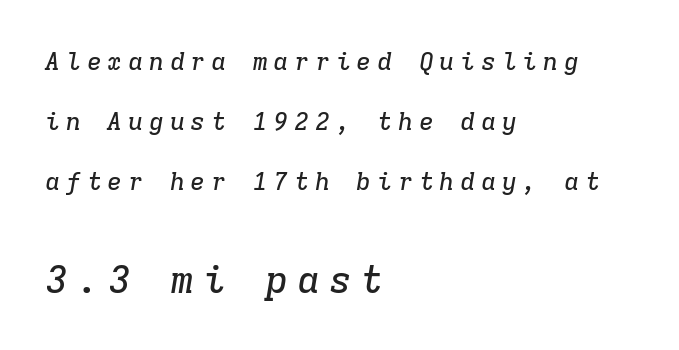
{"serif": "yes", "italic": "yes", "lean": "right", "slant_degrees": 9, "width": "normal", "stroke_contrast": "low", "x_height": "medium", "monospaced": "yes", "underline": "no", "align": "left", "line_spacing": "loose", "line_spacing_ratio": 2.41, "letter_spacing": "wide", "letter_spacing_em": 0.23, "larger_block": "second", "size_ratio": 1.52, "glyph_px": 38}
